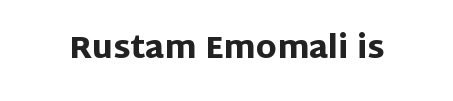
Emphasis by weight is at full strength: bold. The gap between lines stays unmarked. Short note: letters normally spaced. Serif or sans? Sans — the stroke terminals are bare. A typesetter would call this proportional, since set widths differ per character. This is the regular roman posture of the typeface.
